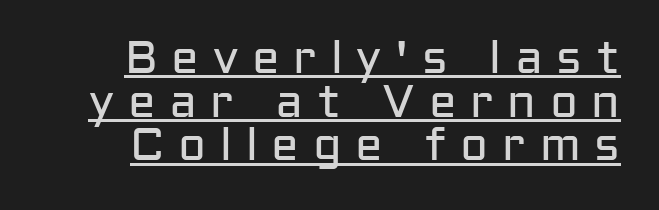
Q: Is the text bold? A: No.
Q: Is the text italic (slanted)? A: No, it is upright.
Q: Is the typeface a serif or a sans-serif typeface? A: Sans-serif.
Q: Is the text underlined? A: Yes.
Q: Is the spacing between letters normal or unusually wide? A: Unusually wide.
Q: Is the spacing between lines tight, normal or loose? A: Tight.
Q: Width (condensed, normal, or wide)? A: Normal.
Q: Stroke contrast? A: Low.
Q: x-height? A: Medium.
Q: Monospaced? A: No.
